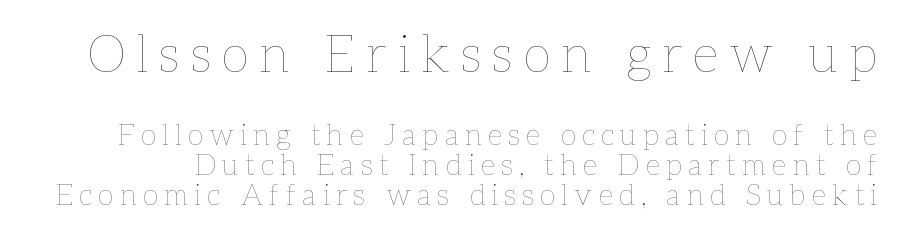
{"italic": "no", "bold": "no", "weight": "thin", "width": "normal", "stroke_contrast": "low", "x_height": "medium", "monospaced": "no", "underline": "no", "line_spacing": "tight", "line_spacing_ratio": 1.03, "letter_spacing": "wide", "letter_spacing_em": 0.22, "larger_block": "first", "size_ratio": 1.76, "glyph_px": 51}
